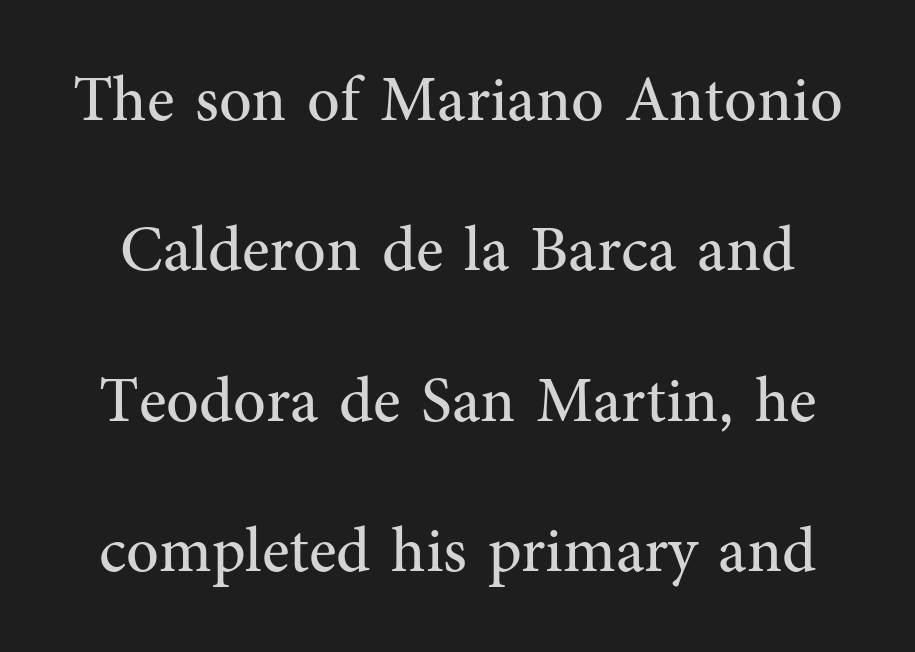
The image shows 64 px regular-weight serif type, upright; set loose line spacing (2.35x), normal letter spacing, not underlined; medium stroke contrast and a medium x-height.
